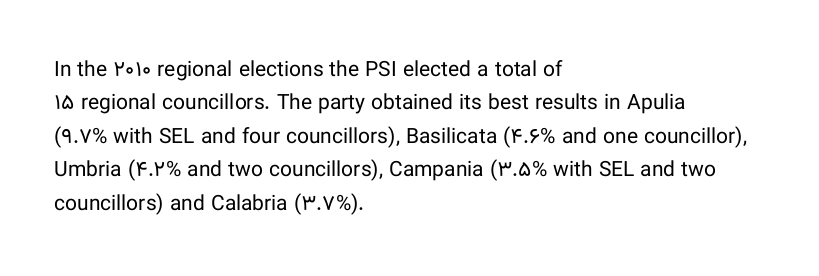
How would I describe the line gaps? Plain and ordinary. Weight: in the light-to-regular range. The type is set solid horizontally, with unmodified tracking. The lines are quadded left.
